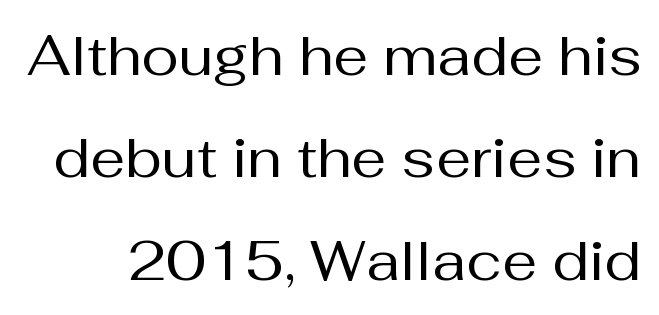
The image shows 56 px regular-weight sans-serif type, upright; set line spacing 1.83x, normal letter spacing, not underlined; medium stroke contrast and a medium x-height.
